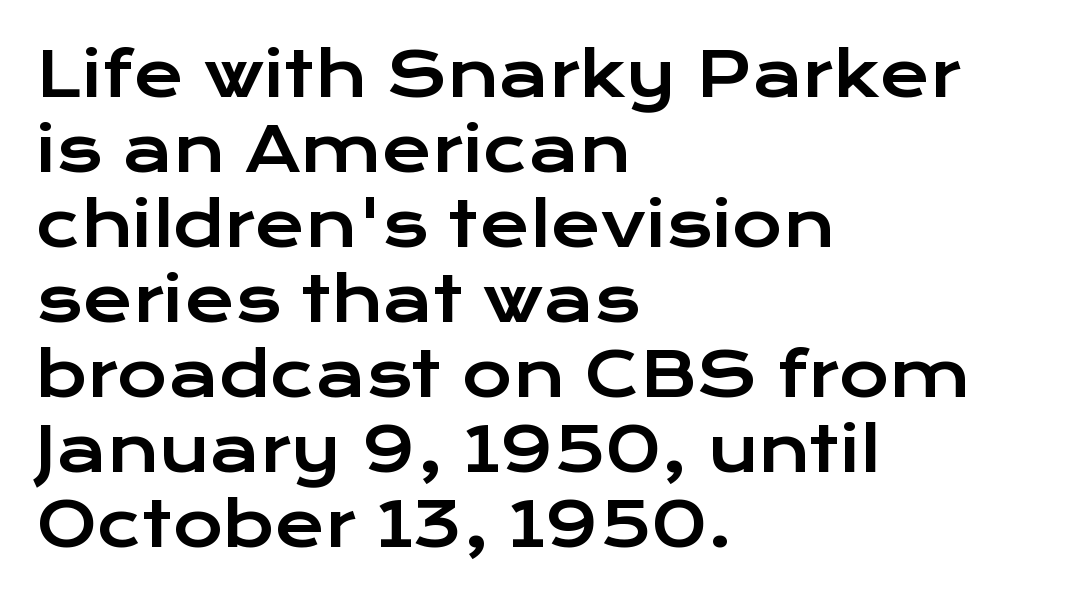
The image shows 61 px wide sans-serif type, upright; set left-aligned, line spacing 1.23x, normal letter spacing, not underlined; low stroke contrast and a medium x-height.
